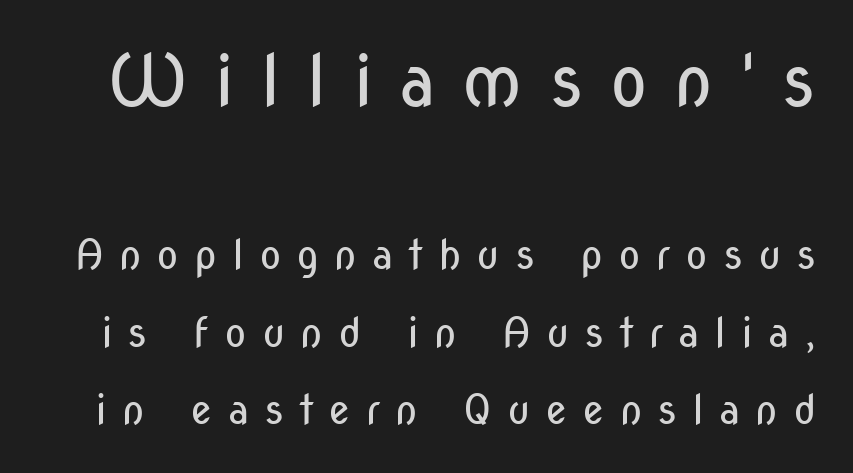
The image shows 71 px regular-weight, condensed sans-serif type, upright; set loose line spacing (1.9x), unusually wide letter spacing (+0.36 em), not underlined; the first (top) block is 1.73x larger; low stroke contrast and a medium x-height.
